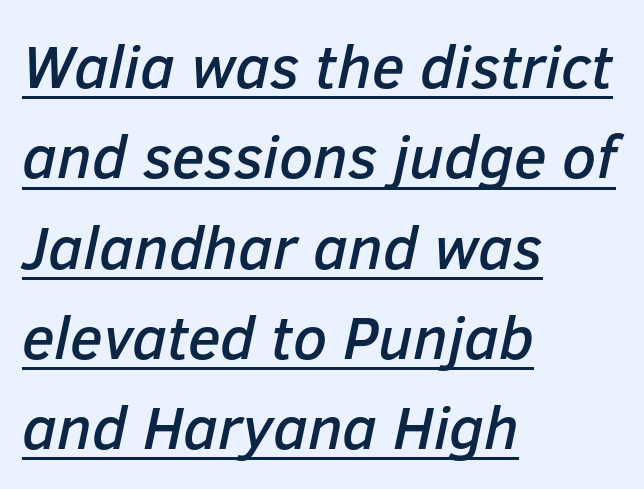
The image shows 61 px text type, italic (leaning right); set left-aligned, normal line spacing (1.48x), normal letter spacing, underlined; low stroke contrast and a medium x-height.
